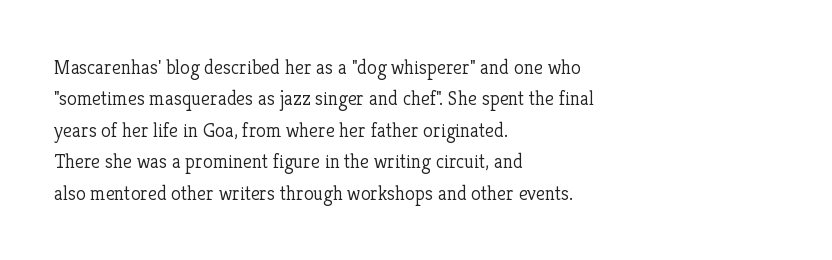
{"italic": "no", "bold": "no", "underline": "no", "align": "left", "line_spacing": "normal", "line_spacing_ratio": 1.57, "letter_spacing": "normal", "letter_spacing_em": 0.0, "glyph_px": 20}
